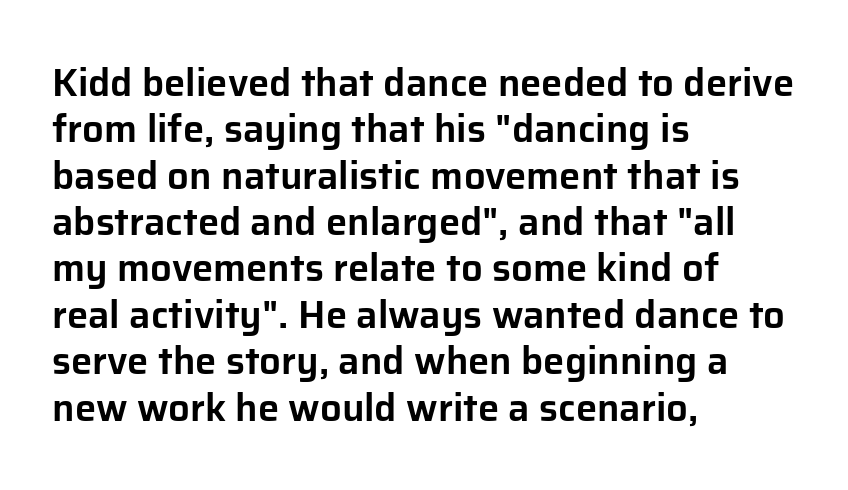
{"serif": "no", "italic": "no", "width": "normal", "stroke_contrast": "low", "x_height": "medium", "monospaced": "no", "underline": "no", "align": "left", "line_spacing_ratio": 1.22, "letter_spacing": "normal", "letter_spacing_em": 0.0, "glyph_px": 38}
